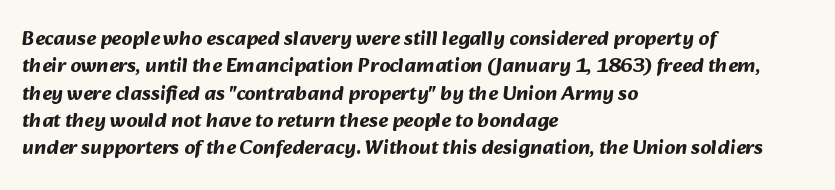
Q: Is the text bold? A: Yes.
Q: Is the text underlined? A: No.
Q: How is the paragraph aligned? A: Left-aligned.
Q: Is the spacing between letters normal or unusually wide? A: Normal.
Q: Is the spacing between lines tight, normal or loose? A: Normal.
